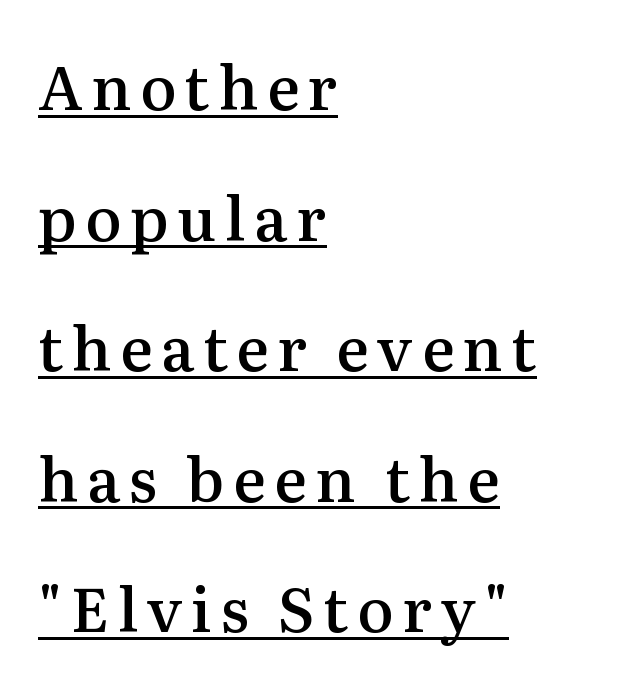
{"serif": "yes", "italic": "no", "bold": "semi", "weight": "semibold", "width": "normal", "stroke_contrast": "medium", "x_height": "medium", "monospaced": "no", "underline": "yes", "align": "left", "line_spacing": "loose", "line_spacing_ratio": 2.14, "glyph_px": 61}
